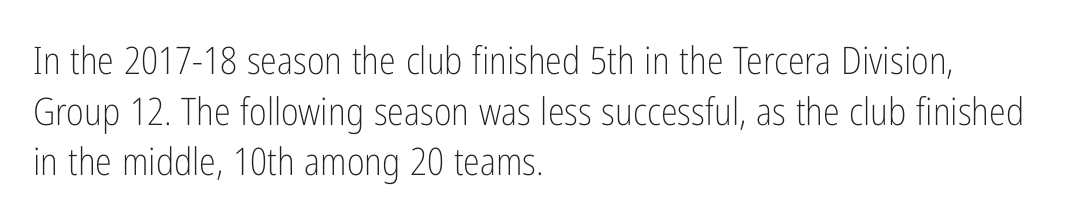
Q: Is the text bold? A: No.
Q: Is the text italic (slanted)? A: No, it is upright.
Q: Is the typeface a serif or a sans-serif typeface? A: Sans-serif.
Q: Is the text underlined? A: No.
Q: How is the paragraph aligned? A: Left-aligned.
Q: Is the spacing between letters normal or unusually wide? A: Normal.
Q: Is the spacing between lines tight, normal or loose? A: Normal.
Q: Width (condensed, normal, or wide)? A: Condensed.
Q: Stroke contrast? A: Low.
Q: x-height? A: Medium.
Q: Monospaced? A: No.
